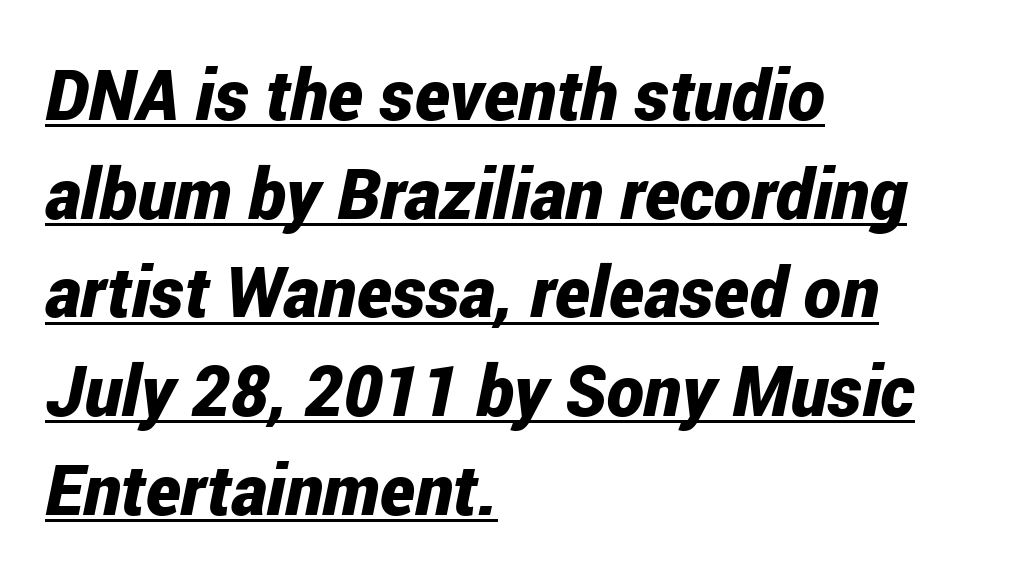
Varying glyph widths throughout — classic text-font behaviour. The block of text has a typical density, with ordinary space between rows. This is oblique type, the kind used for emphasis or titles. Spacing between characters is what you'd get straight out of the box. This rendering uses left alignment, leaving the right contour irregular.
